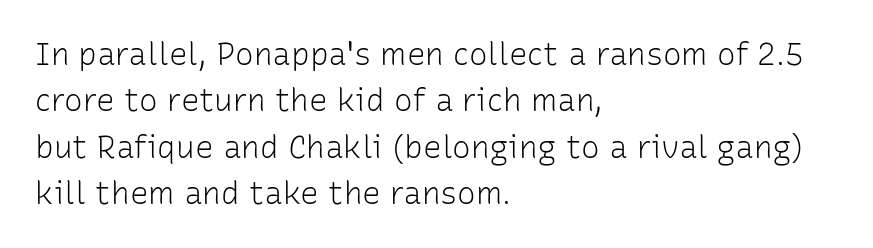
The image shows 31 px light sans-serif type, upright; set left-aligned, normal line spacing (1.5x), normal letter spacing, not underlined; low stroke contrast and a medium x-height.
